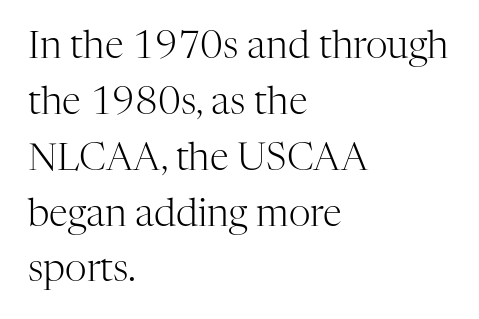
{"serif": "yes", "italic": "no", "bold": "no", "weight": "light", "width": "normal", "stroke_contrast": "high", "x_height": "medium", "monospaced": "no", "underline": "no", "align": "left", "line_spacing": "normal", "line_spacing_ratio": 1.47, "letter_spacing": "normal", "letter_spacing_em": 0.0, "glyph_px": 38}
